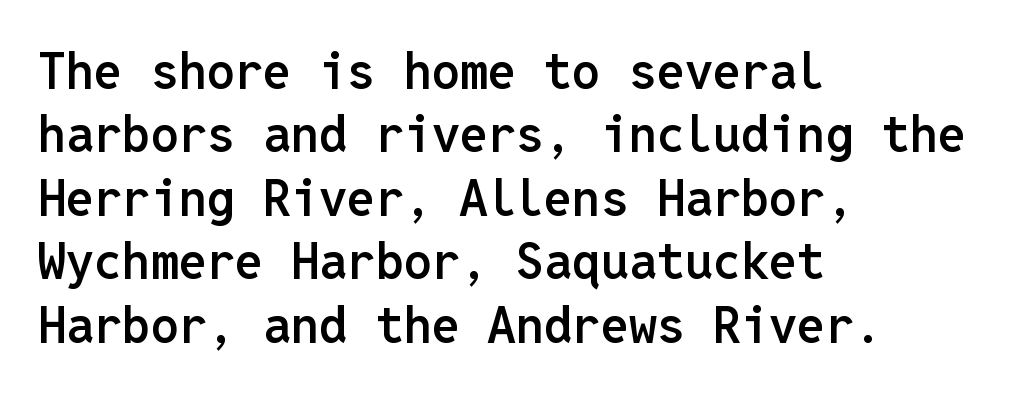
The image shows 50 px semibold sans-serif type, upright, monospaced; set left-aligned, normal line spacing (1.27x), normal letter spacing, not underlined; low stroke contrast and a medium x-height.
